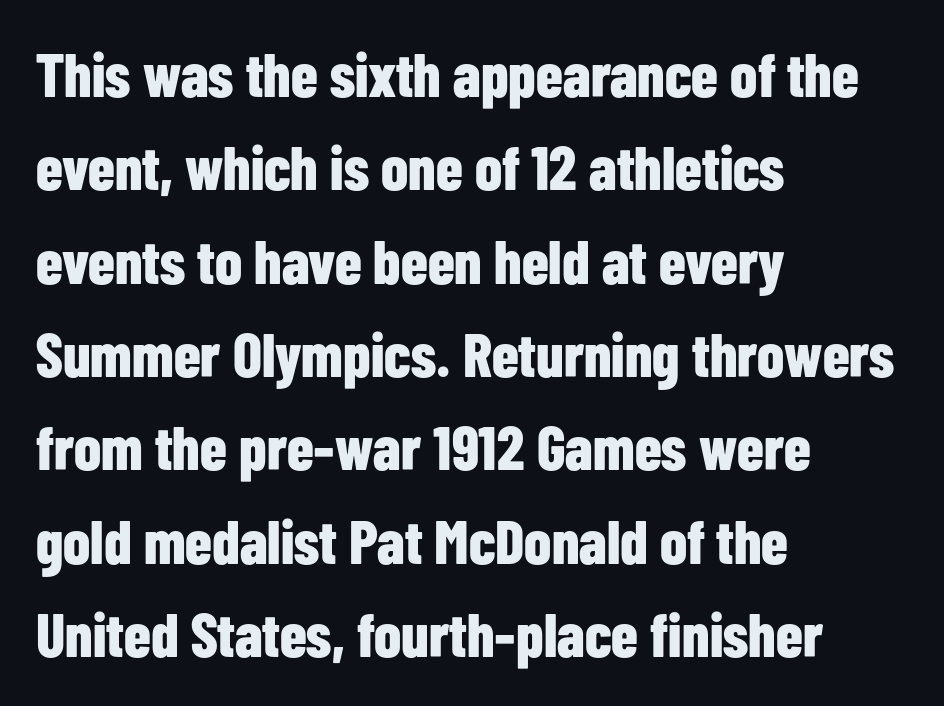
{"serif": "no", "italic": "no", "bold": "yes", "weight": "bold", "width": "condensed", "stroke_contrast": "low", "x_height": "medium", "monospaced": "no", "underline": "no", "align": "left", "line_spacing": "normal", "line_spacing_ratio": 1.53, "letter_spacing": "normal", "letter_spacing_em": 0.0, "glyph_px": 61}
